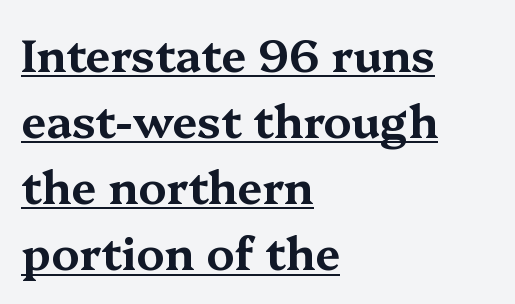
Regarding serifs, this sample has them. Characters follow at the spacing the type designer built in. Descenders here cross a horizontal rule under the line. A classic flush-left, rag-right setting is used for this passage.
